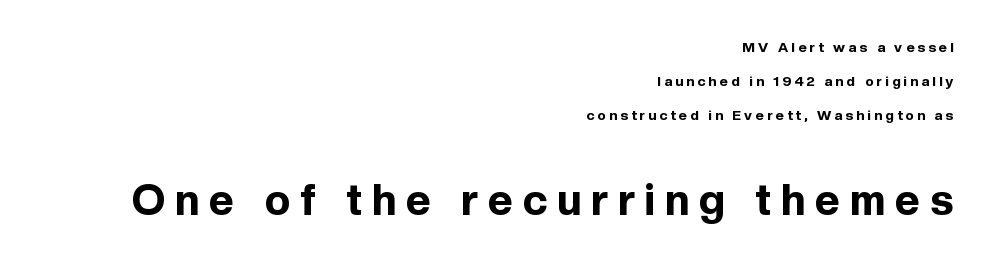
The image shows 43 px bold sans-serif type, upright; set right-aligned, loose line spacing (2.42x), unusually wide letter spacing (+0.23 em), not underlined; the second (bottom) block is 3.07x larger; a medium x-height.
